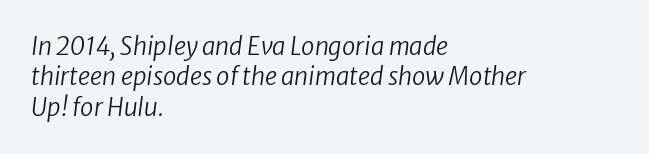
The image shows 24 px text type, italic (leaning right); set left-aligned, normal line spacing (1.27x), normal letter spacing, not underlined.
